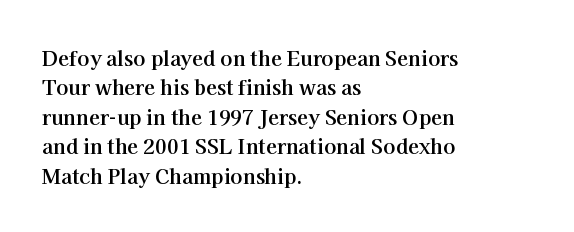
Emphasis by weight is at full strength: bold. The glyphs are unaccompanied by any horizontal stroke below them. Nothing unusual about the tracking: characters are spaced as the font intends. Do the letters lean? They stand straight. Every row of glyphs begins at an identical x-position on the left.
